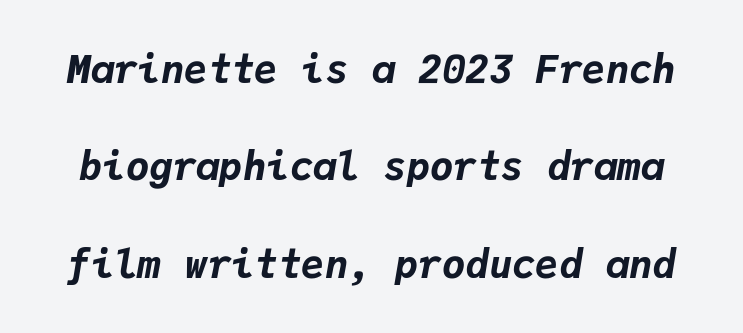
The image shows 39 px bold type, italic (leaning right), monospaced; set loose line spacing (2.5x), normal letter spacing, not underlined; low stroke contrast and a medium x-height.
